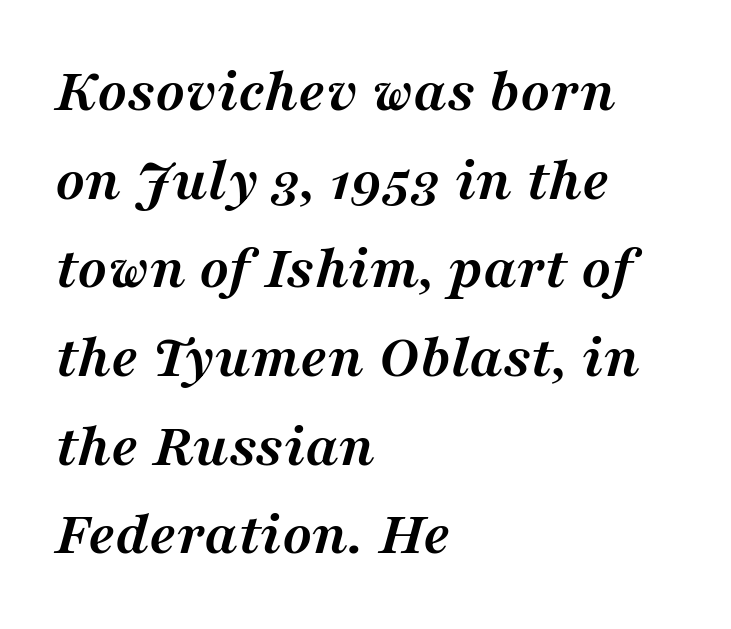
Q: Is the text bold? A: Yes.
Q: Is the text italic (slanted)? A: Yes, it leans right by about 16 degrees.
Q: Is the typeface a serif or a sans-serif typeface? A: Serif.
Q: Is the text underlined? A: No.
Q: How is the paragraph aligned? A: Left-aligned.
Q: Is the spacing between letters normal or unusually wide? A: Normal.
Q: Is the spacing between lines tight, normal or loose? A: Normal.
Q: Width (condensed, normal, or wide)? A: Normal.
Q: Stroke contrast? A: Medium.
Q: x-height? A: Medium.
Q: Monospaced? A: No.
